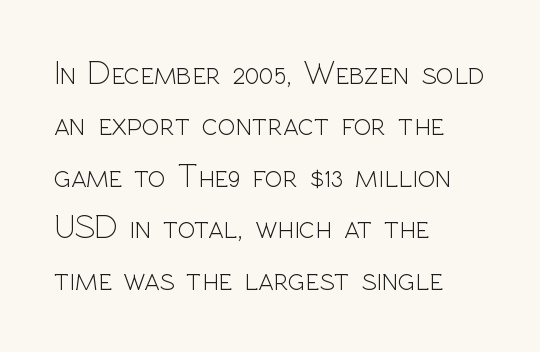
The image shows 33 px light sans-serif type, upright; set left-aligned, normal line spacing (1.56x), normal letter spacing, not underlined; a medium x-height.
